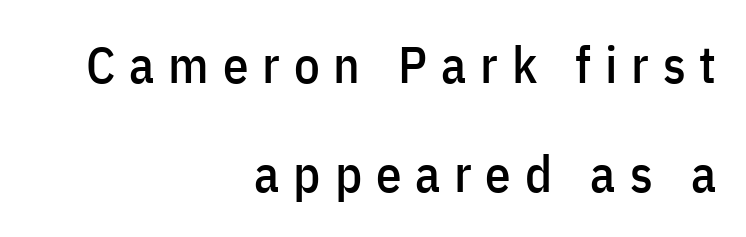
The image shows 51 px condensed sans-serif type, upright; set right-aligned, loose line spacing (2.13x), unusually wide letter spacing (+0.27 em), not underlined; low stroke contrast and a medium x-height.
